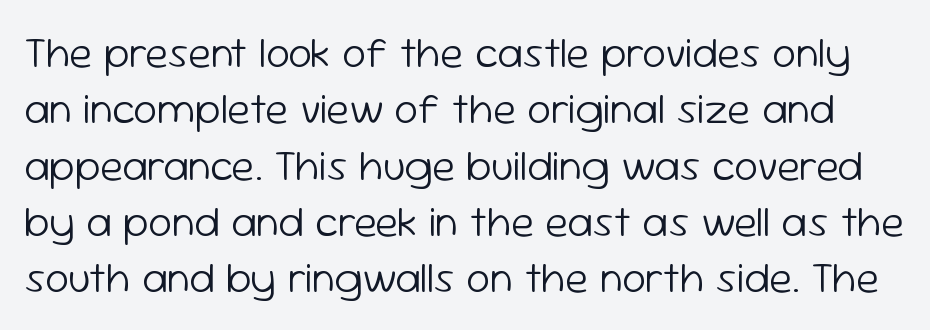
The image shows 43 px light sans-serif type, upright; set normal line spacing (1.31x), normal letter spacing, not underlined; low stroke contrast and a medium x-height.
